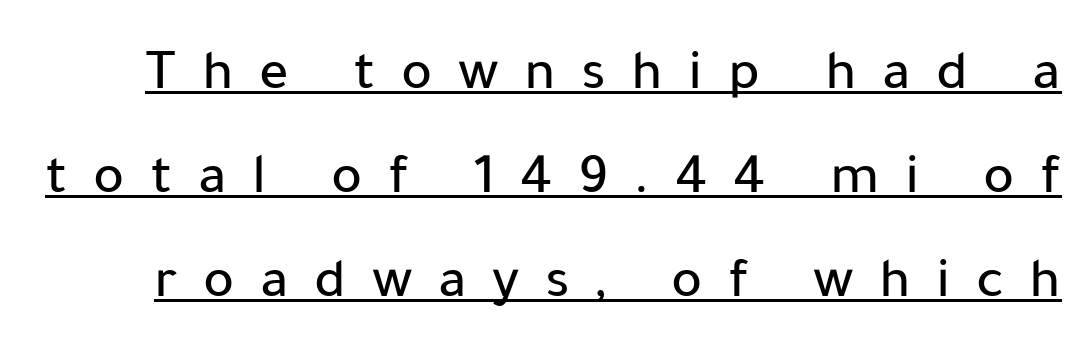
Q: Is the text italic (slanted)? A: No, it is upright.
Q: Is the typeface a serif or a sans-serif typeface? A: Sans-serif.
Q: Is the text underlined? A: Yes.
Q: Is the spacing between letters normal or unusually wide? A: Unusually wide.
Q: Width (condensed, normal, or wide)? A: Normal.
Q: Stroke contrast? A: Low.
Q: x-height? A: Medium.
Q: Monospaced? A: No.
